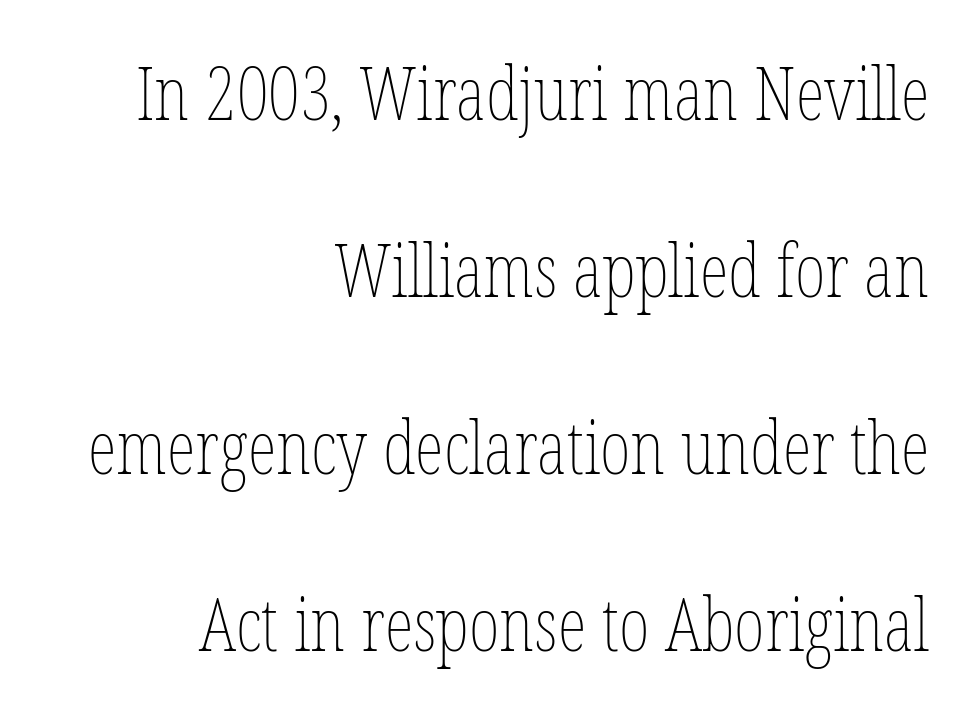
The rendering keeps characters at their native spacing. Short and long lines alike share a common ending point at right. Is the stroke heavy? The answer is a plain regular-or-lighter. The space beneath each line is pristine and unruled. Each letter keeps its own natural width here, so spacing adapts to shape. A roman cut, with each character standing at attention.
